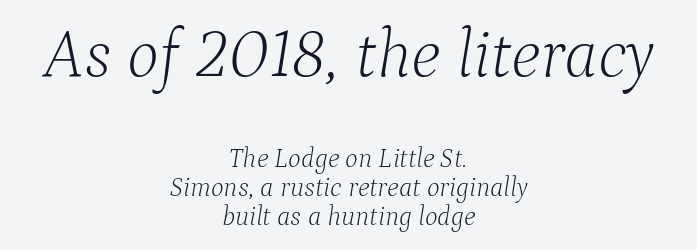
Q: Is the text bold? A: No.
Q: Is the text italic (slanted)? A: Yes, it leans right by about 9 degrees.
Q: Is the typeface a serif or a sans-serif typeface? A: Serif.
Q: Is the text underlined? A: No.
Q: How is the paragraph aligned? A: Centered.
Q: Is the spacing between letters normal or unusually wide? A: Normal.
Q: Is the spacing between lines tight, normal or loose? A: Tight.
Q: Which block of text is set in a larger size, the first (top) or the second (bottom)? A: The first (top) one.
Q: Width (condensed, normal, or wide)? A: Normal.
Q: Stroke contrast? A: Low.
Q: x-height? A: Medium.
Q: Monospaced? A: No.
